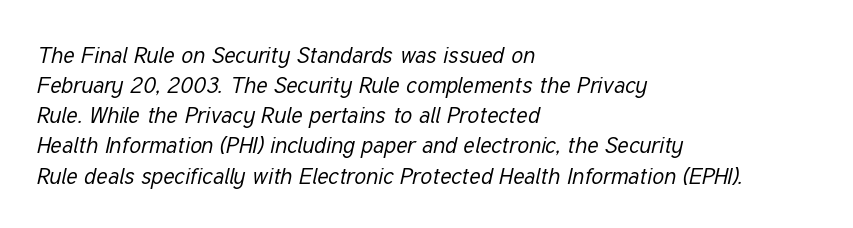
Q: Is the text bold? A: No.
Q: Is the text italic (slanted)? A: Yes, it leans right by about 12 degrees.
Q: Is the text underlined? A: No.
Q: How is the paragraph aligned? A: Left-aligned.
Q: Is the spacing between letters normal or unusually wide? A: Normal.
Q: Is the spacing between lines tight, normal or loose? A: Normal.
